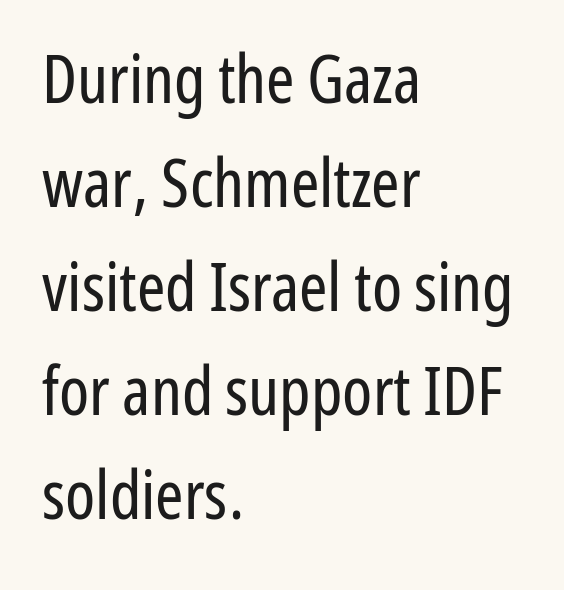
{"serif": "no", "italic": "no", "bold": "no", "weight": "regular", "width": "condensed", "stroke_contrast": "low", "x_height": "medium", "monospaced": "no", "underline": "no", "align": "left", "line_spacing": "normal", "line_spacing_ratio": 1.53, "letter_spacing": "normal", "letter_spacing_em": 0.0, "glyph_px": 68}
